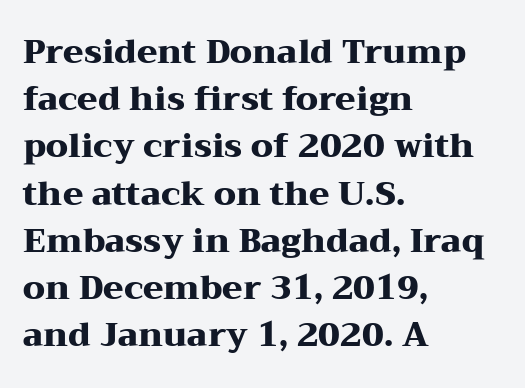
Q: Is the text bold? A: Yes.
Q: Is the text italic (slanted)? A: No, it is upright.
Q: Is the typeface a serif or a sans-serif typeface? A: Serif.
Q: Is the text underlined? A: No.
Q: How is the paragraph aligned? A: Left-aligned.
Q: Is the spacing between letters normal or unusually wide? A: Normal.
Q: Is the spacing between lines tight, normal or loose? A: Normal.
Q: Width (condensed, normal, or wide)? A: Wide.
Q: Stroke contrast? A: Medium.
Q: x-height? A: Medium.
Q: Monospaced? A: No.
